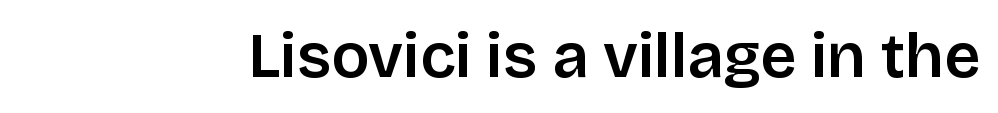
Q: Is the text italic (slanted)? A: No, it is upright.
Q: Is the typeface a serif or a sans-serif typeface? A: Sans-serif.
Q: Is the text underlined? A: No.
Q: Is the spacing between letters normal or unusually wide? A: Normal.
Q: Width (condensed, normal, or wide)? A: Normal.
Q: Stroke contrast? A: Low.
Q: x-height? A: Large.
Q: Monospaced? A: No.
